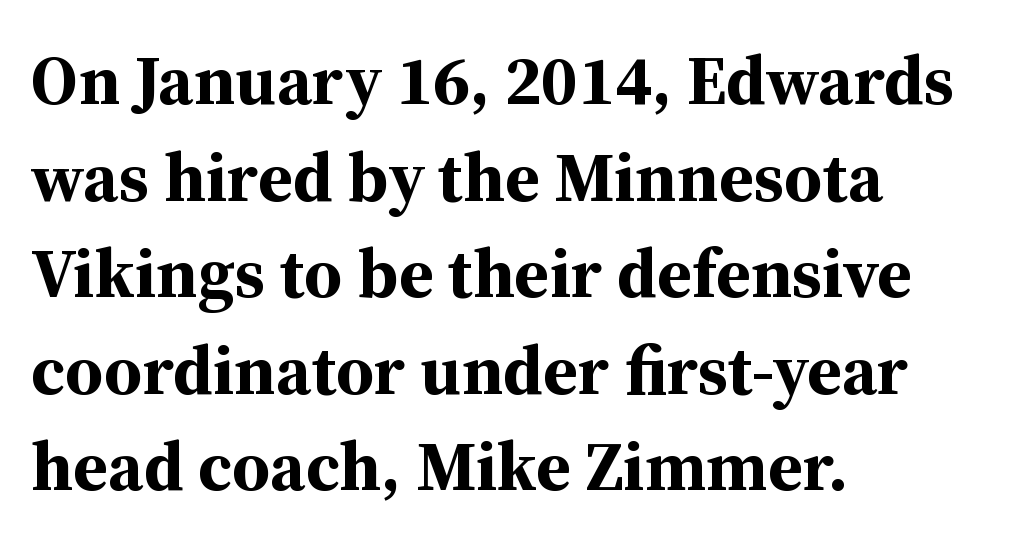
This sample is left-justified, so line endings fall wherever the words run out. Its strokes are broad and dark, the hallmark of bold type. Is this a fixed-width face? No — the glyphs have proportional, varying widths. Observe the ordinary spacing: letters are neighbours, not strangers. Quick note: underline off.
